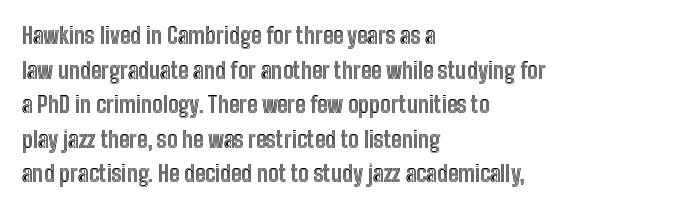
The setting favours the left margin, as ordinary paragraphs usually do. The letters stand straight up with perfectly vertical stems. Baseline-to-baseline distance is the conventional proportion of letter height. Beneath every word, the page is bare. Is the letter spacing exaggerated? No — it looks like the ordinary default.
